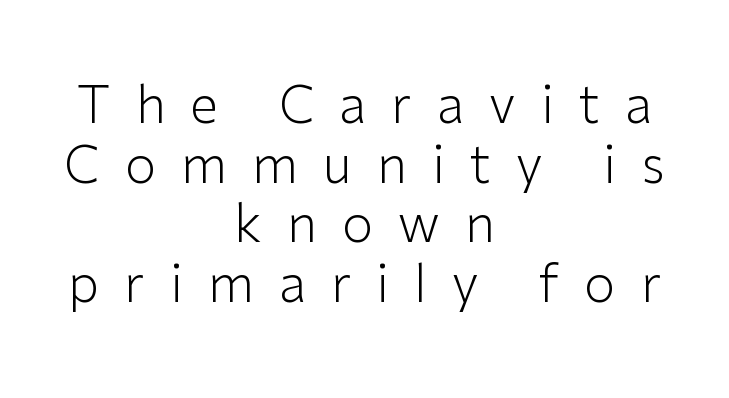
Q: Is the text bold? A: No.
Q: Is the text italic (slanted)? A: No, it is upright.
Q: Is the typeface a serif or a sans-serif typeface? A: Sans-serif.
Q: Is the text underlined? A: No.
Q: How is the paragraph aligned? A: Centered.
Q: Is the spacing between letters normal or unusually wide? A: Unusually wide.
Q: Width (condensed, normal, or wide)? A: Normal.
Q: Stroke contrast? A: Low.
Q: x-height? A: Medium.
Q: Monospaced? A: No.
